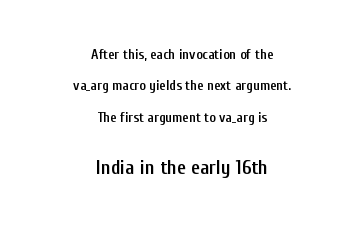
Q: Is the text bold? A: Semi-bold.
Q: Is the text italic (slanted)? A: No, it is upright.
Q: Is the text underlined? A: No.
Q: How is the paragraph aligned? A: Centered.
Q: Is the spacing between letters normal or unusually wide? A: Normal.
Q: Is the spacing between lines tight, normal or loose? A: Loose.
Q: Which block of text is set in a larger size, the first (top) or the second (bottom)? A: The second (bottom) one.
